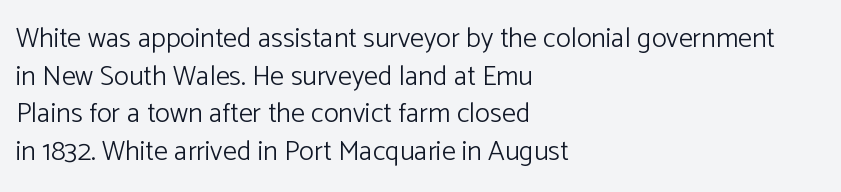
Is this a heavy cut? Hardly; it is regular or lighter. These lines sit exactly where default settings would place them. Look at the tracking — it's just the regular setting, nothing added. The ragged edge is on the right, which tells us the setting is flush left. Character widths vary here, with narrow letters taking less room than wide ones. Nope, not italic — everything's standing straight.
